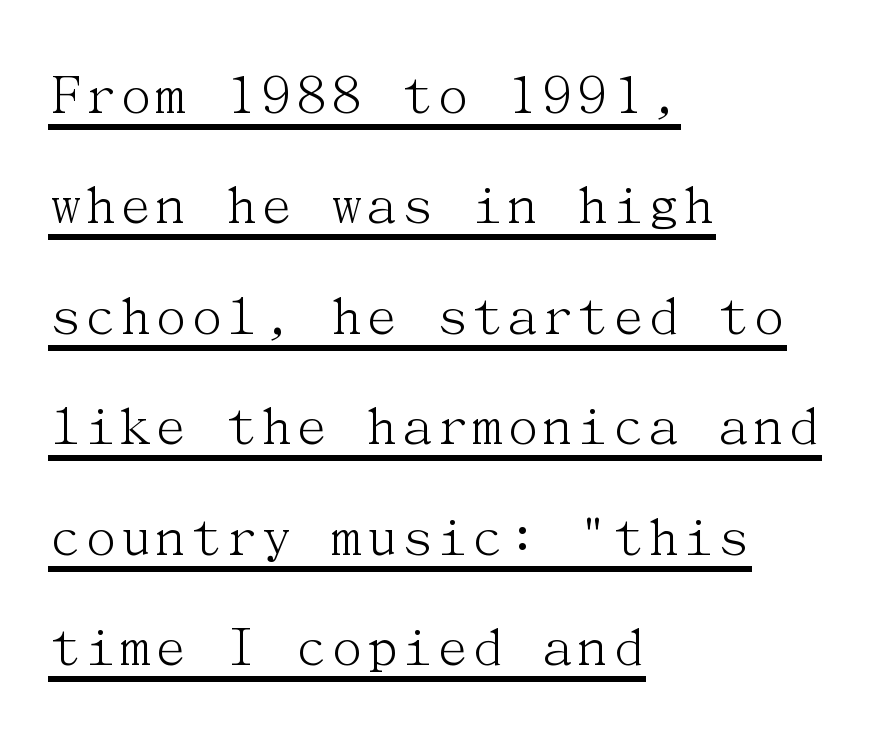
Q: Is the text bold? A: No.
Q: Is the text italic (slanted)? A: No, it is upright.
Q: Is the typeface a serif or a sans-serif typeface? A: Serif.
Q: Is the text underlined? A: Yes.
Q: How is the paragraph aligned? A: Left-aligned.
Q: Is the spacing between letters normal or unusually wide? A: Normal.
Q: Width (condensed, normal, or wide)? A: Normal.
Q: Stroke contrast? A: Medium.
Q: x-height? A: Medium.
